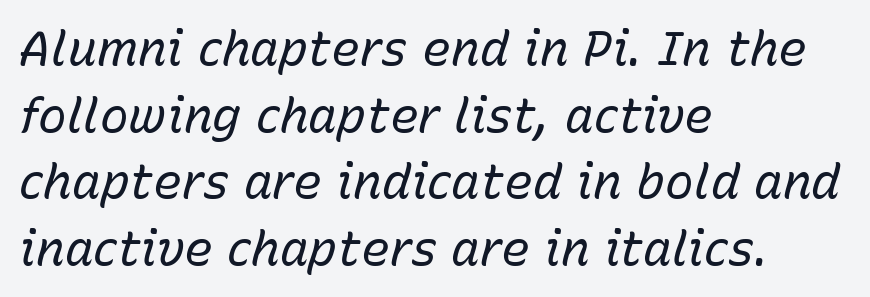
The image shows 48 px regular-weight type, italic (leaning right); set left-aligned, normal line spacing (1.39x), normal letter spacing, not underlined; low stroke contrast and a medium x-height.
